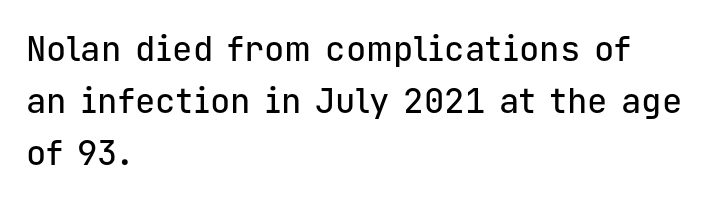
The image shows 34 px sans-serif type, upright, monospaced; set left-aligned, normal line spacing (1.53x), normal letter spacing, not underlined; low stroke contrast and a medium x-height.
